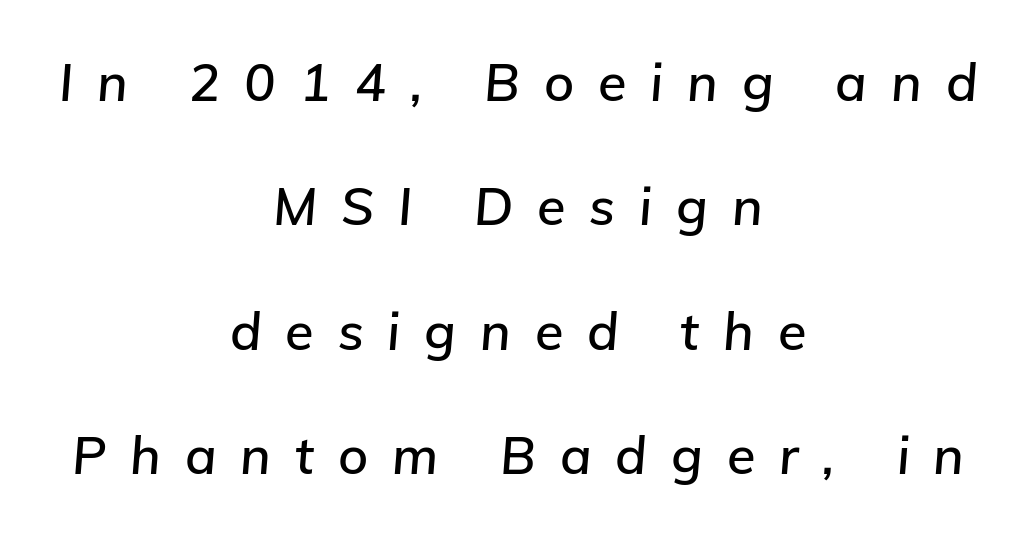
The image shows 52 px text type, italic (leaning right); set centered, loose line spacing (2.39x), unusually wide letter spacing (+0.46 em), not underlined; low stroke contrast and a medium x-height.
